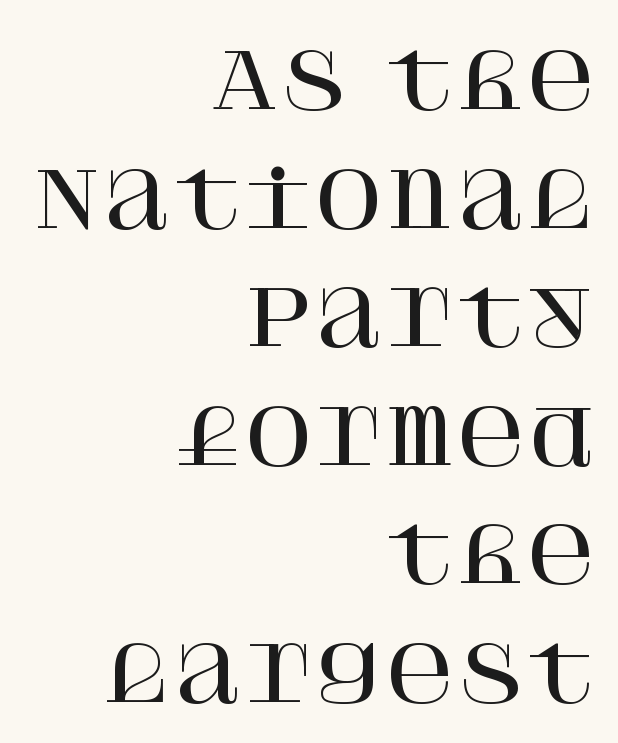
{"serif": "yes", "italic": "no", "width": "normal", "stroke_contrast": "high", "x_height": "large", "underline": "no", "align": "right", "line_spacing": "normal", "line_spacing_ratio": 1.56, "letter_spacing": "normal", "letter_spacing_em": 0.0, "glyph_px": 76}
